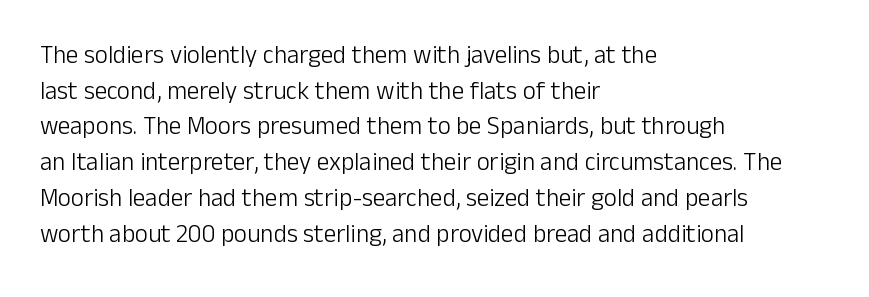
Q: Is the text bold? A: No.
Q: Is the text italic (slanted)? A: No, it is upright.
Q: Is the text underlined? A: No.
Q: How is the paragraph aligned? A: Left-aligned.
Q: Is the spacing between letters normal or unusually wide? A: Normal.
Q: Is the spacing between lines tight, normal or loose? A: Normal.
